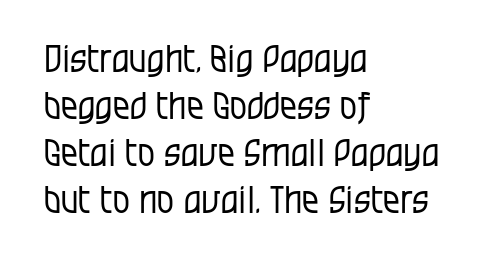
Nobody drew a line under any word here. Letters have the restrained weight of plain body copy at most. If you drew a line through each stem, it would be perfectly vertical. The text block is weighted toward the left margin, trailing off unevenly rightward. Spacing verdict: proportional, widths tailored to each character. The glyphs in this specimen are sans serif.
